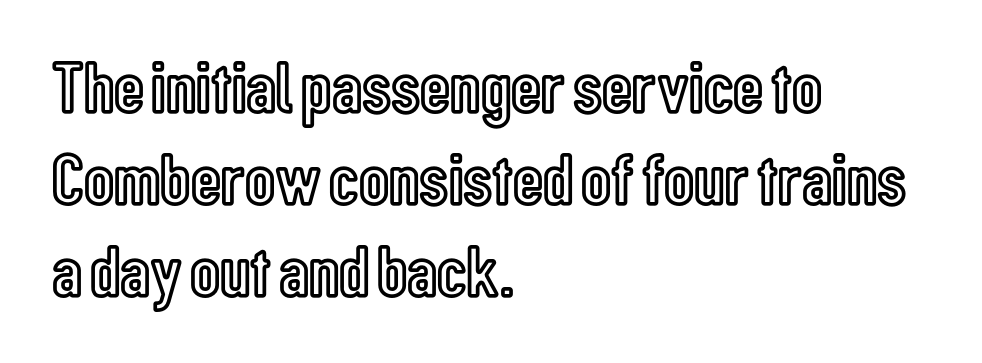
The image shows 74 px condensed type, upright; set left-aligned, line spacing 1.24x, normal letter spacing, not underlined; a medium x-height.
